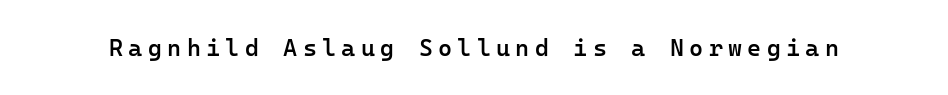
Q: Is the text bold? A: Semi-bold.
Q: Is the text italic (slanted)? A: No, it is upright.
Q: Is the text underlined? A: No.
Q: Is the spacing between letters normal or unusually wide? A: Unusually wide.
